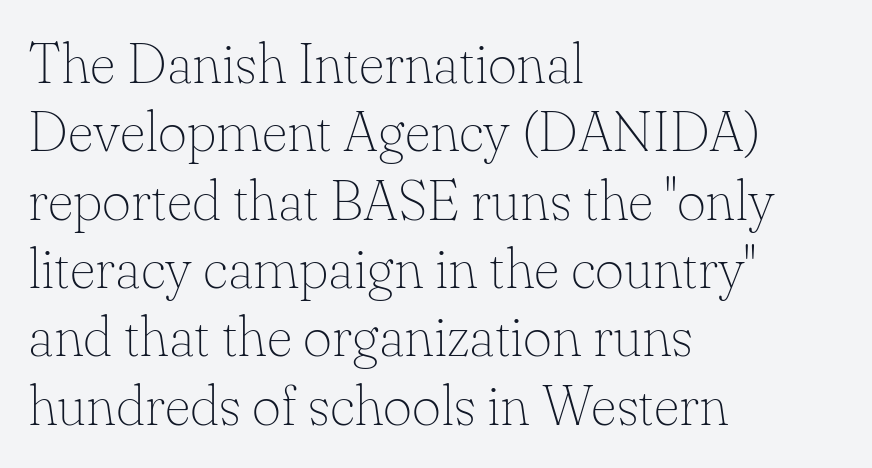
{"serif": "yes", "italic": "no", "bold": "no", "weight": "thin", "width": "normal", "stroke_contrast": "low", "x_height": "small", "monospaced": "no", "underline": "no", "align": "left", "line_spacing_ratio": 1.22, "letter_spacing": "normal", "letter_spacing_em": 0.0, "glyph_px": 56}
